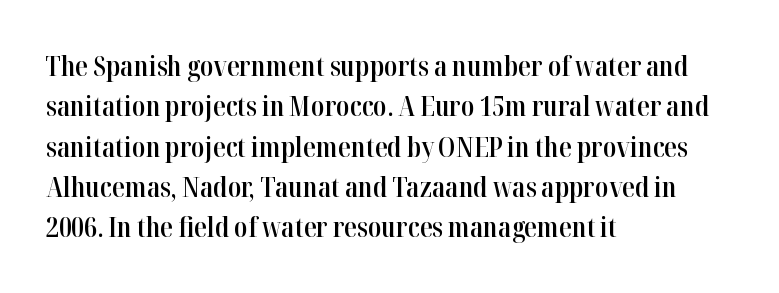
{"serif": "yes", "italic": "no", "bold": "semi", "weight": "semibold", "width": "condensed", "stroke_contrast": "high", "x_height": "medium", "monospaced": "no", "underline": "no", "align": "left", "line_spacing": "normal", "line_spacing_ratio": 1.44, "letter_spacing": "normal", "letter_spacing_em": 0.0, "glyph_px": 28}
